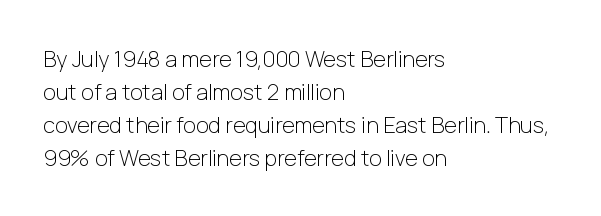
Q: Is the text bold? A: No.
Q: Is the text italic (slanted)? A: No, it is upright.
Q: Is the text underlined? A: No.
Q: How is the paragraph aligned? A: Left-aligned.
Q: Is the spacing between letters normal or unusually wide? A: Normal.
Q: Is the spacing between lines tight, normal or loose? A: Normal.
